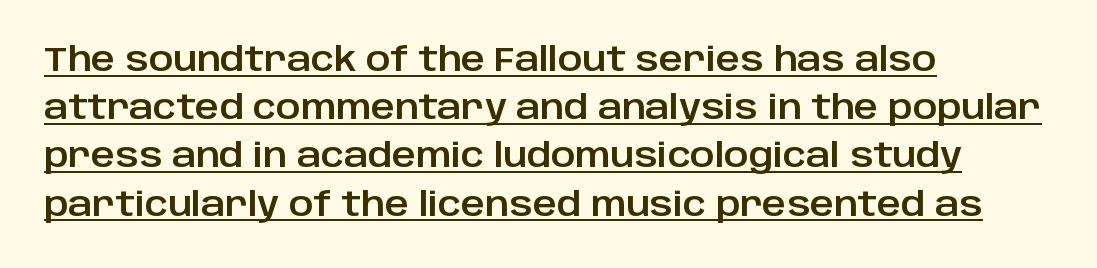
{"serif": "no", "italic": "no", "width": "normal", "stroke_contrast": "low", "x_height": "large", "monospaced": "no", "underline": "yes", "align": "left", "line_spacing": "normal", "line_spacing_ratio": 1.46, "letter_spacing": "normal", "letter_spacing_em": 0.0, "glyph_px": 33}
